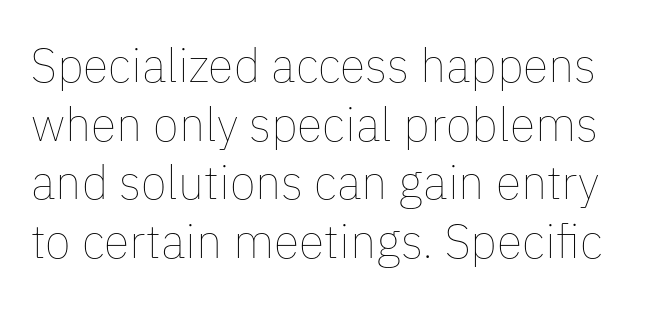
The image shows 47 px thin type, upright; set normal line spacing (1.25x), normal letter spacing, not underlined; low stroke contrast and a medium x-height.
